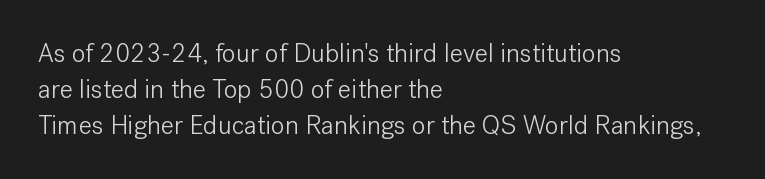
The image shows 26 px text type, upright; set left-aligned, normal line spacing (1.38x), normal letter spacing, not underlined.
